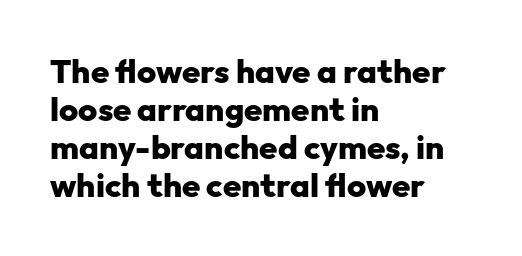
The image shows 33 px heavy sans-serif type, upright; set left-aligned, tight line spacing (1.15x), normal letter spacing, not underlined; low stroke contrast and a medium x-height.
